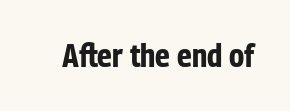
{"serif": "no", "italic": "no", "bold": "yes", "weight": "bold", "width": "condensed", "stroke_contrast": "low", "x_height": "medium", "monospaced": "no", "underline": "no", "letter_spacing": "normal", "letter_spacing_em": 0.0, "glyph_px": 32}
